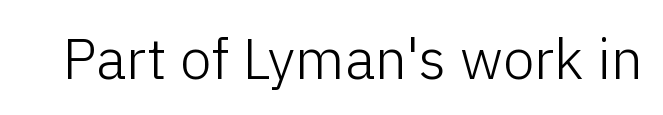
{"serif": "no", "italic": "no", "bold": "no", "weight": "light", "width": "normal", "stroke_contrast": "low", "x_height": "medium", "monospaced": "no", "underline": "no", "letter_spacing": "normal", "letter_spacing_em": 0.0, "glyph_px": 57}
